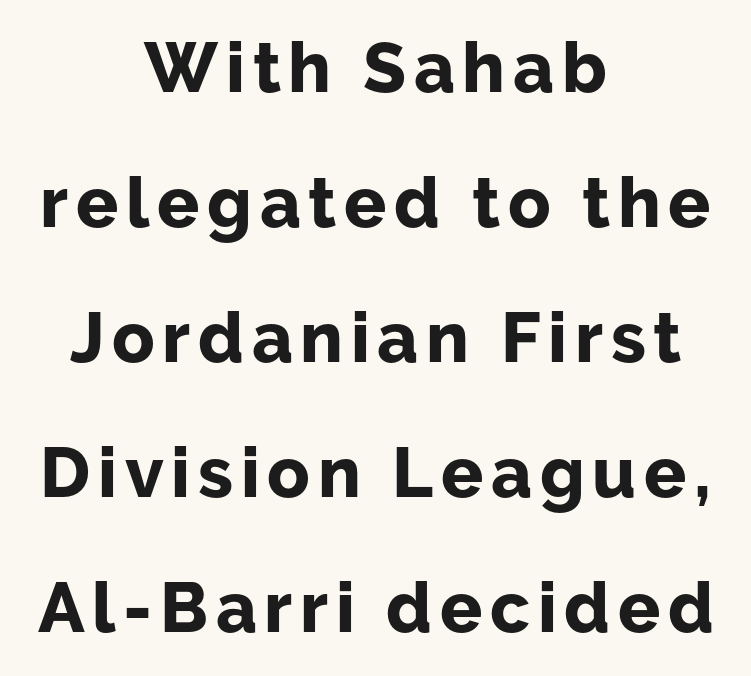
{"serif": "no", "italic": "no", "bold": "yes", "weight": "bold", "width": "normal", "stroke_contrast": "low", "x_height": "medium", "monospaced": "no", "underline": "no", "align": "center", "line_spacing": "loose", "line_spacing_ratio": 1.93, "glyph_px": 70}
